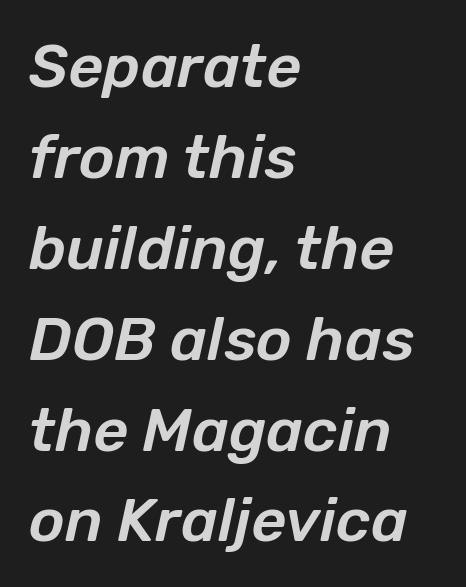
{"italic": "yes", "lean": "right", "slant_degrees": 12, "width": "normal", "stroke_contrast": "low", "x_height": "medium", "monospaced": "no", "underline": "no", "align": "left", "line_spacing": "normal", "line_spacing_ratio": 1.49, "letter_spacing": "normal", "letter_spacing_em": 0.0, "glyph_px": 61}
